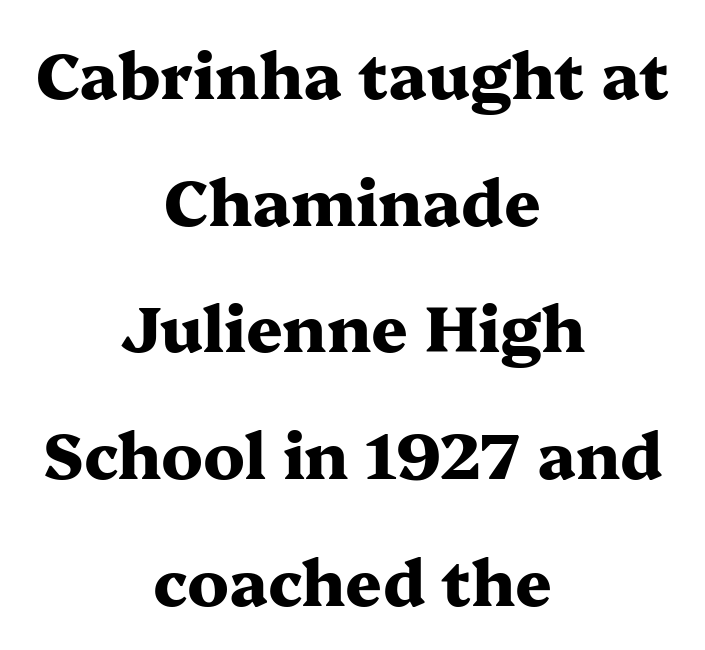
The image shows 64 px heavy, wide serif type, upright; set centered, loose line spacing (1.98x), normal letter spacing, not underlined; medium stroke contrast and a medium x-height.
